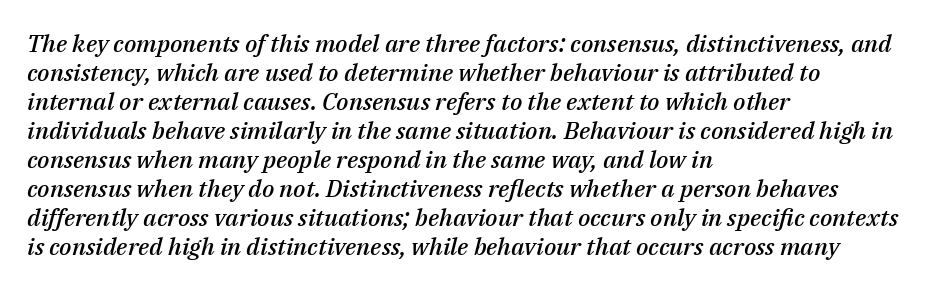
Q: Is the text bold? A: Semi-bold.
Q: Is the text italic (slanted)? A: Yes, it leans right by about 14 degrees.
Q: Is the text underlined? A: No.
Q: How is the paragraph aligned? A: Left-aligned.
Q: Is the spacing between letters normal or unusually wide? A: Normal.
